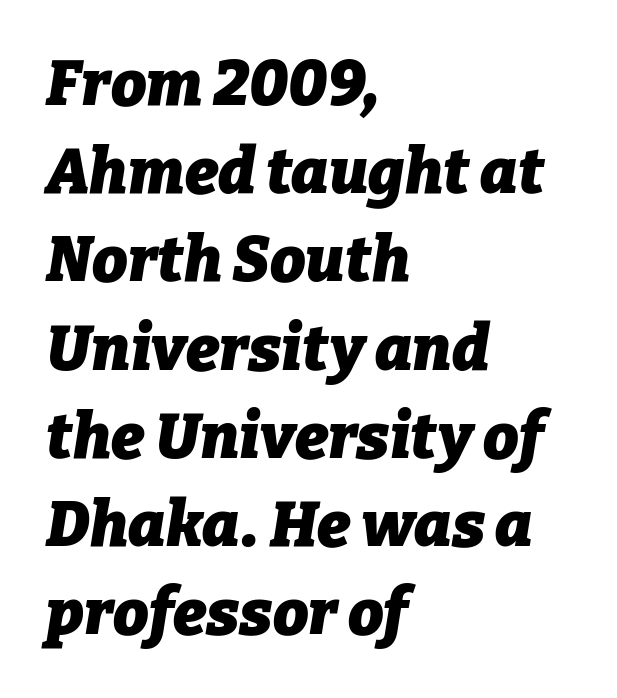
{"italic": "yes", "lean": "right", "slant_degrees": 9, "bold": "yes", "weight": "heavy", "width": "normal", "stroke_contrast": "low", "x_height": "medium", "monospaced": "no", "underline": "no", "align": "left", "line_spacing": "normal", "line_spacing_ratio": 1.4, "letter_spacing": "normal", "letter_spacing_em": 0.0, "glyph_px": 63}
